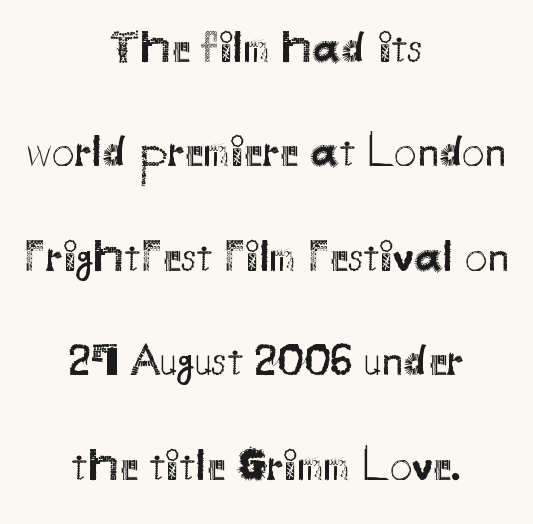
{"serif": "no", "italic": "no", "bold": "no", "weight": "regular", "width": "normal", "stroke_contrast": "medium", "x_height": "small", "monospaced": "no", "underline": "no", "align": "center", "line_spacing": "loose", "line_spacing_ratio": 2.32, "letter_spacing": "normal", "letter_spacing_em": 0.0, "glyph_px": 45}
